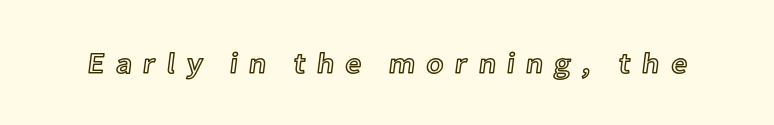
Q: Is the text italic (slanted)? A: Yes.
Q: Is the text underlined? A: No.
Q: Is the spacing between letters normal or unusually wide? A: Unusually wide.
Q: Width (condensed, normal, or wide)? A: Normal.
Q: x-height? A: Medium.
Q: Monospaced? A: No.
